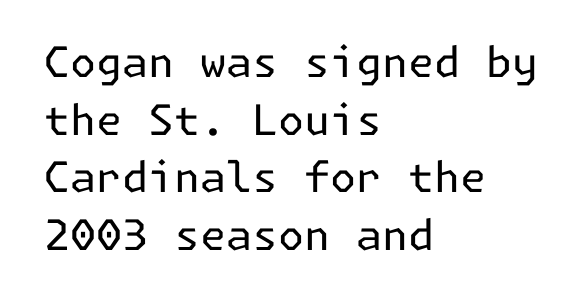
Q: Is the text bold? A: No.
Q: Is the text italic (slanted)? A: No, it is upright.
Q: Is the typeface a serif or a sans-serif typeface? A: Sans-serif.
Q: Is the text underlined? A: No.
Q: How is the paragraph aligned? A: Left-aligned.
Q: Is the spacing between letters normal or unusually wide? A: Normal.
Q: Is the spacing between lines tight, normal or loose? A: Normal.
Q: Width (condensed, normal, or wide)? A: Normal.
Q: Stroke contrast? A: Low.
Q: x-height? A: Medium.
